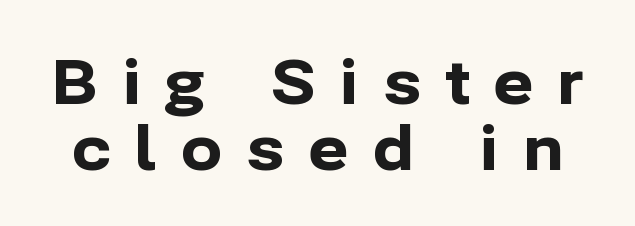
Q: Is the text bold? A: Yes.
Q: Is the text italic (slanted)? A: No, it is upright.
Q: Is the typeface a serif or a sans-serif typeface? A: Sans-serif.
Q: Is the text underlined? A: No.
Q: Is the spacing between letters normal or unusually wide? A: Unusually wide.
Q: Is the spacing between lines tight, normal or loose? A: Tight.
Q: Width (condensed, normal, or wide)? A: Normal.
Q: Stroke contrast? A: Low.
Q: x-height? A: Medium.
Q: Monospaced? A: No.
